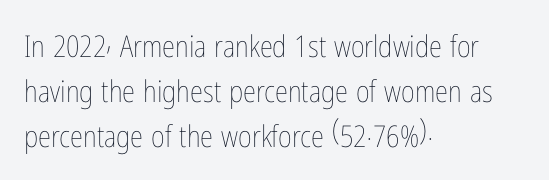
The image shows 30 px thin, condensed type, upright; set left-aligned, normal line spacing (1.5x), normal letter spacing, not underlined; low stroke contrast and a medium x-height.
